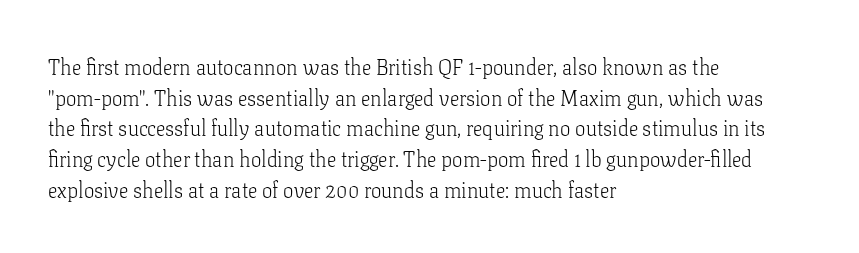
Q: Is the text bold? A: No.
Q: Is the text italic (slanted)? A: No, it is upright.
Q: Is the text underlined? A: No.
Q: How is the paragraph aligned? A: Left-aligned.
Q: Is the spacing between letters normal or unusually wide? A: Normal.
Q: Is the spacing between lines tight, normal or loose? A: Normal.
